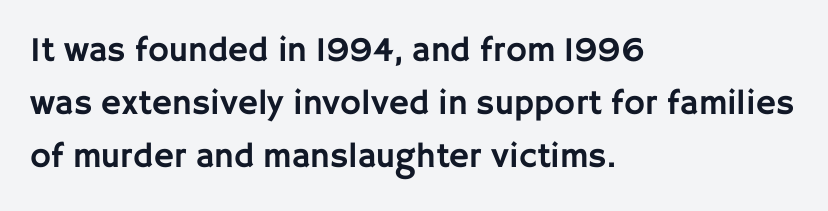
The image shows 35 px sans-serif type, upright; set left-aligned, normal line spacing (1.52x), normal letter spacing, not underlined; low stroke contrast and a large x-height.
